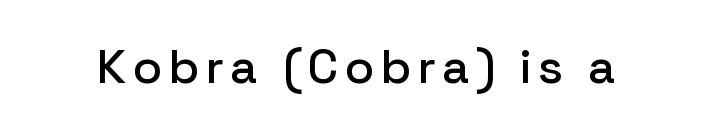
This sample has the flowing, uneven cadence of proportional lettering. Vertical strokes here are truly vertical. This is sans-serif lettering, the kind often seen on screens and signage. Clear beneath every line of the passage.
